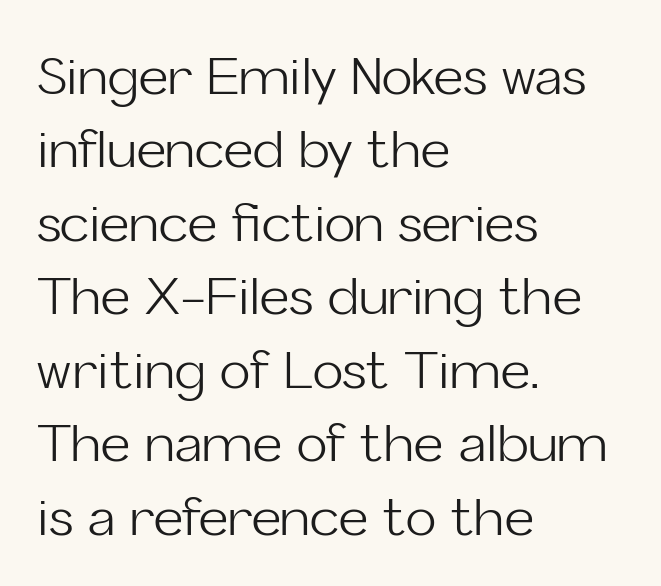
{"serif": "no", "italic": "no", "bold": "no", "weight": "light", "width": "normal", "stroke_contrast": "low", "x_height": "medium", "monospaced": "no", "underline": "no", "align": "left", "line_spacing": "normal", "line_spacing_ratio": 1.44, "letter_spacing": "normal", "letter_spacing_em": 0.0, "glyph_px": 51}
